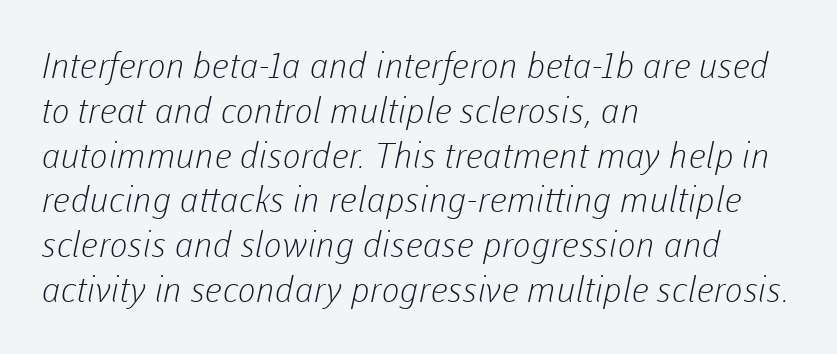
The image shows 35 px light sans-serif type; set left-aligned, normal line spacing (1.28x), normal letter spacing, not underlined; low stroke contrast and a medium x-height.
